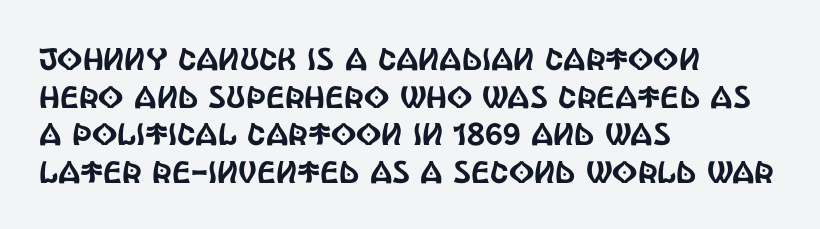
{"serif": "no", "italic": "no", "width": "condensed", "x_height": "large", "monospaced": "no", "underline": "no", "align": "left", "line_spacing_ratio": 1.21, "letter_spacing": "normal", "letter_spacing_em": 0.0, "glyph_px": 31}
